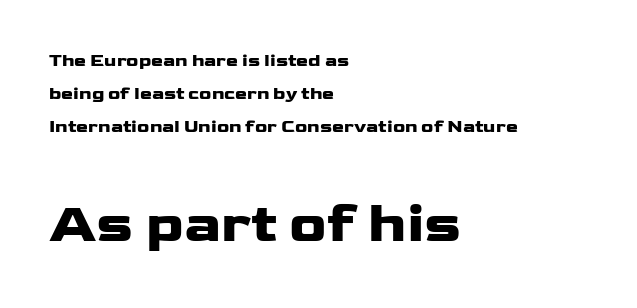
Q: Is the text bold? A: Yes.
Q: Is the text italic (slanted)? A: No, it is upright.
Q: Is the typeface a serif or a sans-serif typeface? A: Sans-serif.
Q: Is the text underlined? A: No.
Q: How is the paragraph aligned? A: Left-aligned.
Q: Is the spacing between letters normal or unusually wide? A: Normal.
Q: Which block of text is set in a larger size, the first (top) or the second (bottom)? A: The second (bottom) one.
Q: Width (condensed, normal, or wide)? A: Wide.
Q: Stroke contrast? A: Low.
Q: x-height? A: Medium.
Q: Monospaced? A: No.
